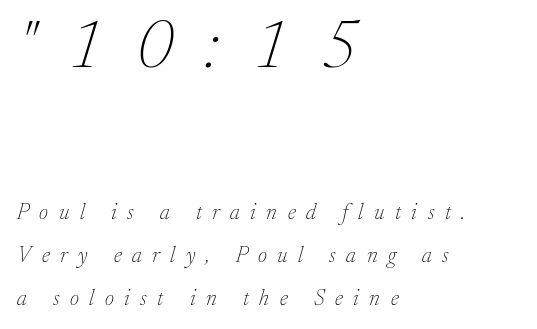
{"serif": "yes", "italic": "yes", "lean": "right", "slant_degrees": 17, "bold": "no", "weight": "thin", "width": "normal", "stroke_contrast": "low", "x_height": "medium", "monospaced": "no", "underline": "no", "align": "left", "line_spacing": "loose", "line_spacing_ratio": 1.96, "letter_spacing": "wide", "letter_spacing_em": 0.48, "larger_block": "first", "size_ratio": 3.05, "glyph_px": 67}
